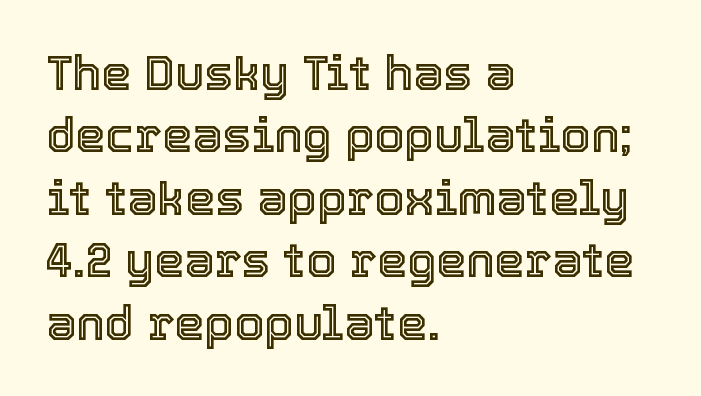
Q: Is the text italic (slanted)? A: No, it is upright.
Q: Is the text underlined? A: No.
Q: How is the paragraph aligned? A: Left-aligned.
Q: Is the spacing between letters normal or unusually wide? A: Normal.
Q: Is the spacing between lines tight, normal or loose? A: Normal.
Q: Width (condensed, normal, or wide)? A: Normal.
Q: x-height? A: Medium.
Q: Monospaced? A: No.
